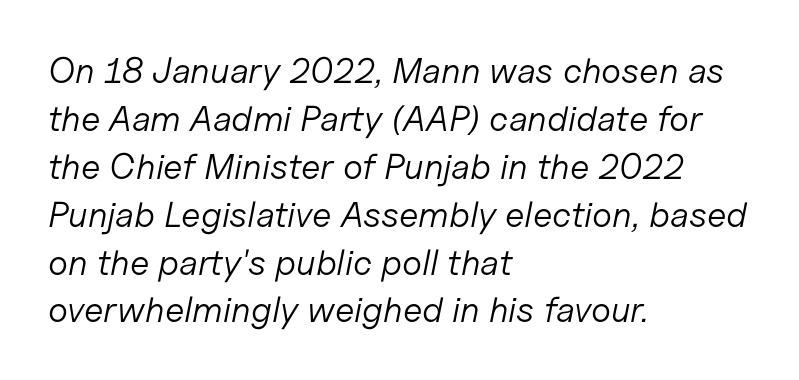
The image shows 36 px light type, italic (leaning right); set left-aligned, normal line spacing (1.33x), normal letter spacing, not underlined; low stroke contrast and a medium x-height.
